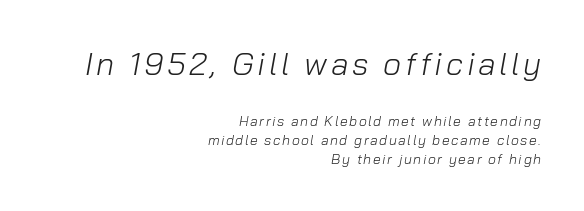
The passage shown leans; its letterforms are oblique. Leading: standard. Horizontal alignment here is rightward, an uncommon choice for prose. Which of the two is more prominent by size? The first, at the top. On a weight scale, this lands at 450 or below.
